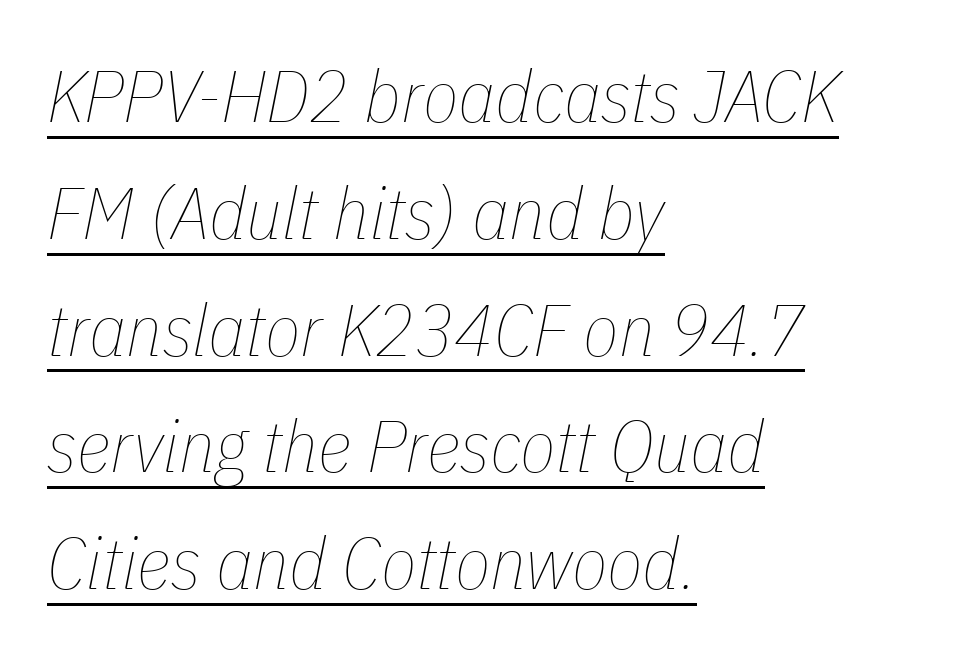
{"italic": "yes", "lean": "right", "slant_degrees": 11, "bold": "no", "weight": "thin", "width": "condensed", "stroke_contrast": "low", "x_height": "medium", "monospaced": "no", "underline": "yes", "align": "left", "line_spacing": "normal", "line_spacing_ratio": 1.6, "letter_spacing": "normal", "letter_spacing_em": 0.0, "glyph_px": 73}
